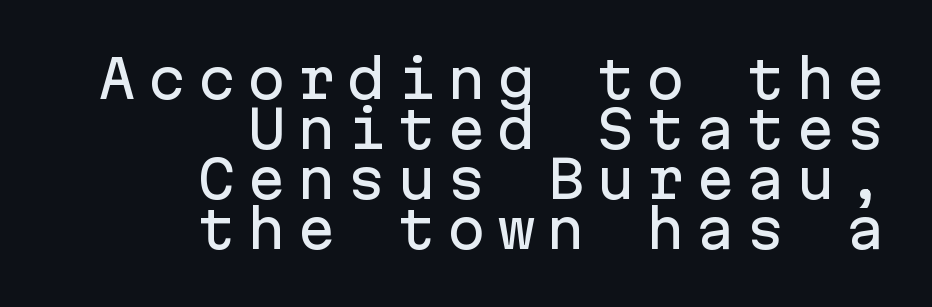
Q: Is the text italic (slanted)? A: No, it is upright.
Q: Is the typeface a serif or a sans-serif typeface? A: Sans-serif.
Q: Is the text underlined? A: No.
Q: How is the paragraph aligned? A: Right-aligned.
Q: Is the spacing between letters normal or unusually wide? A: Unusually wide.
Q: Is the spacing between lines tight, normal or loose? A: Tight.
Q: Width (condensed, normal, or wide)? A: Normal.
Q: Stroke contrast? A: Low.
Q: x-height? A: Medium.
Q: Monospaced? A: Yes.
